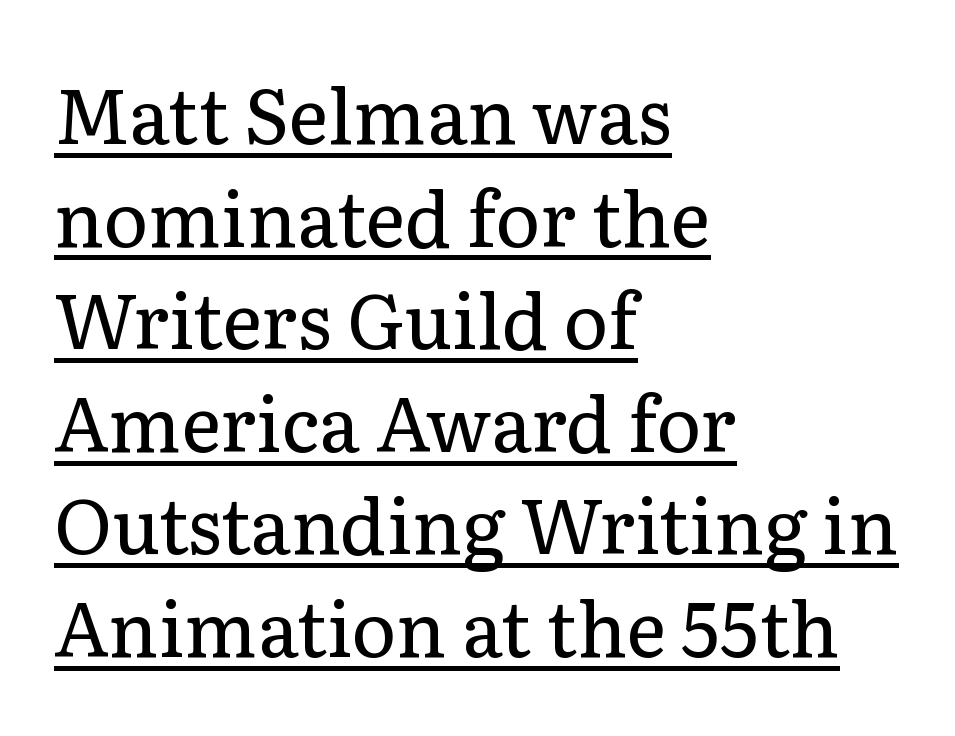
Note: serifs present on the glyphs. Posture: upright roman. The compositor pushed each line to the left boundary. The rows are spaced the way most documents space them.
